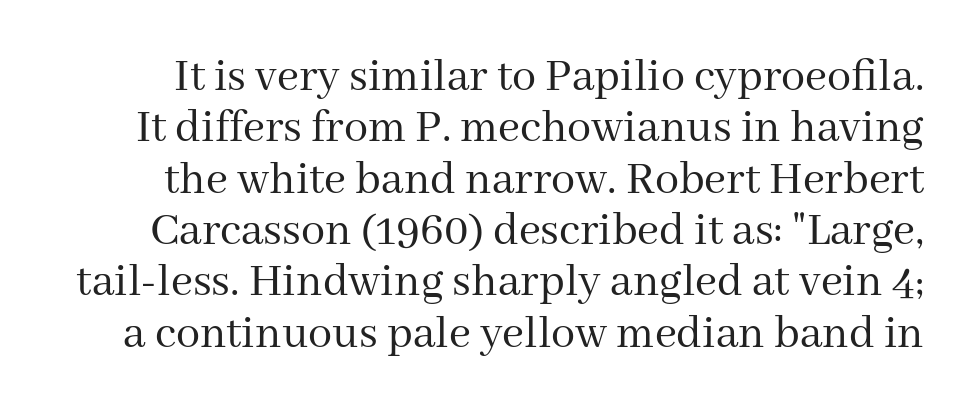
Q: Is the text bold? A: No.
Q: Is the text italic (slanted)? A: No, it is upright.
Q: Is the typeface a serif or a sans-serif typeface? A: Serif.
Q: Is the text underlined? A: No.
Q: Is the spacing between letters normal or unusually wide? A: Normal.
Q: Is the spacing between lines tight, normal or loose? A: Tight.
Q: Width (condensed, normal, or wide)? A: Normal.
Q: Stroke contrast? A: Medium.
Q: x-height? A: Medium.
Q: Monospaced? A: No.
